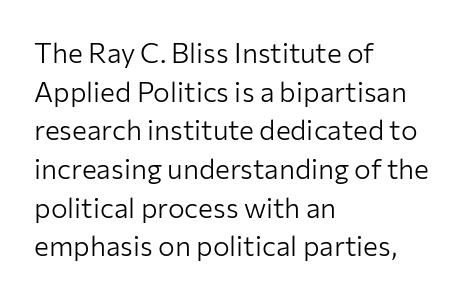
{"serif": "no", "italic": "no", "bold": "no", "weight": "light", "width": "normal", "stroke_contrast": "low", "x_height": "medium", "monospaced": "no", "underline": "no", "align": "left", "line_spacing": "normal", "line_spacing_ratio": 1.38, "letter_spacing": "normal", "letter_spacing_em": 0.0, "glyph_px": 28}
